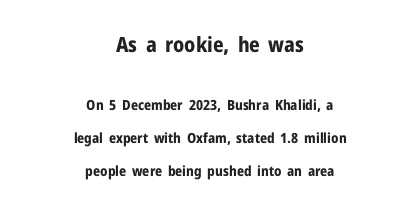
The image shows 21 px bold type, upright; set centered, loose line spacing (2.35x), normal letter spacing, not underlined; the first (top) block is 1.5x larger.
